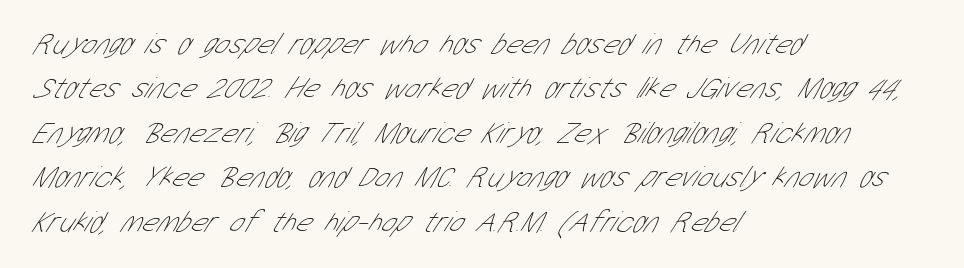
Does the type have serifs? No, each stem ends abruptly. Letters have the restrained weight of plain body copy at most. Here the designer chose a conventional face with non-uniform glyph widths. The text block is weighted toward the left margin, trailing off unevenly rightward. Leading: standard. Honestly, the letter spacing is just normal — you wouldn't notice it.
